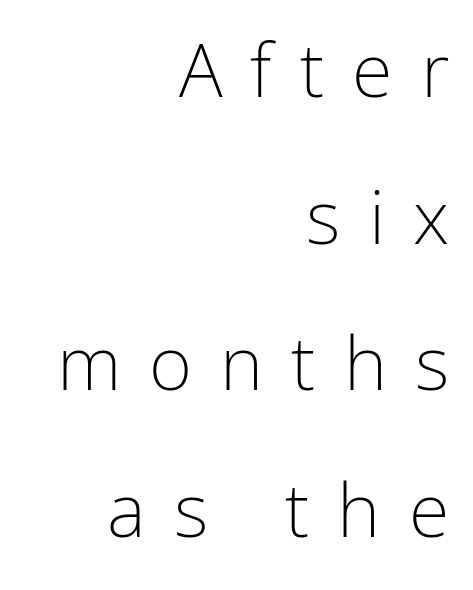
{"serif": "no", "italic": "no", "bold": "no", "weight": "light", "width": "condensed", "stroke_contrast": "low", "x_height": "medium", "monospaced": "no", "underline": "no", "align": "right", "line_spacing": "loose", "line_spacing_ratio": 1.98, "letter_spacing": "wide", "letter_spacing_em": 0.38, "glyph_px": 74}
